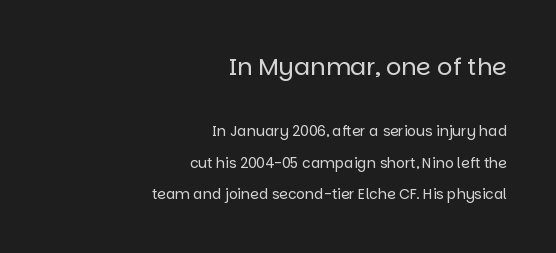
{"italic": "no", "bold": "no", "underline": "no", "align": "right", "line_spacing": "loose", "line_spacing_ratio": 2.22, "letter_spacing": "normal", "letter_spacing_em": 0.0, "larger_block": "first", "size_ratio": 1.71, "glyph_px": 24}
